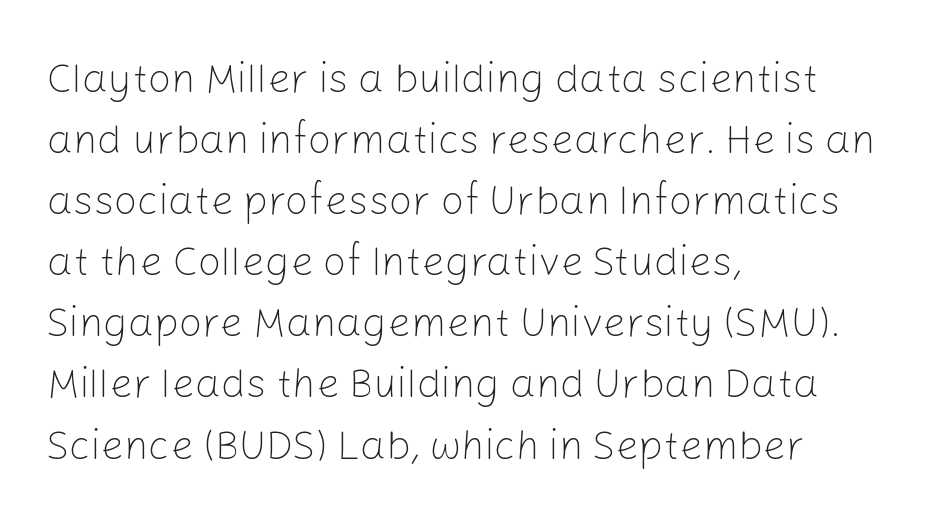
The image shows 41 px light sans-serif type, upright; set left-aligned, normal line spacing (1.49x), normal letter spacing, not underlined; low stroke contrast and a medium x-height.
